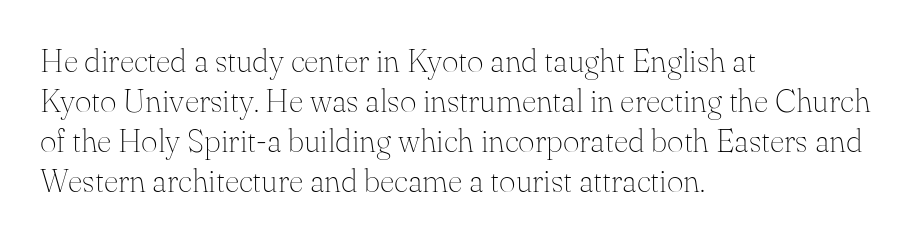
This sample uses plain, unmodified letter spacing. Whoever set this chose a conventional vertical rhythm. The specimen reads as upright at a glance. All the whitespace from short lines collects on the right. The letters look calm and open, with moderate or lighter stems. The face used here is proportionally spaced, like ordinary book or web type.
